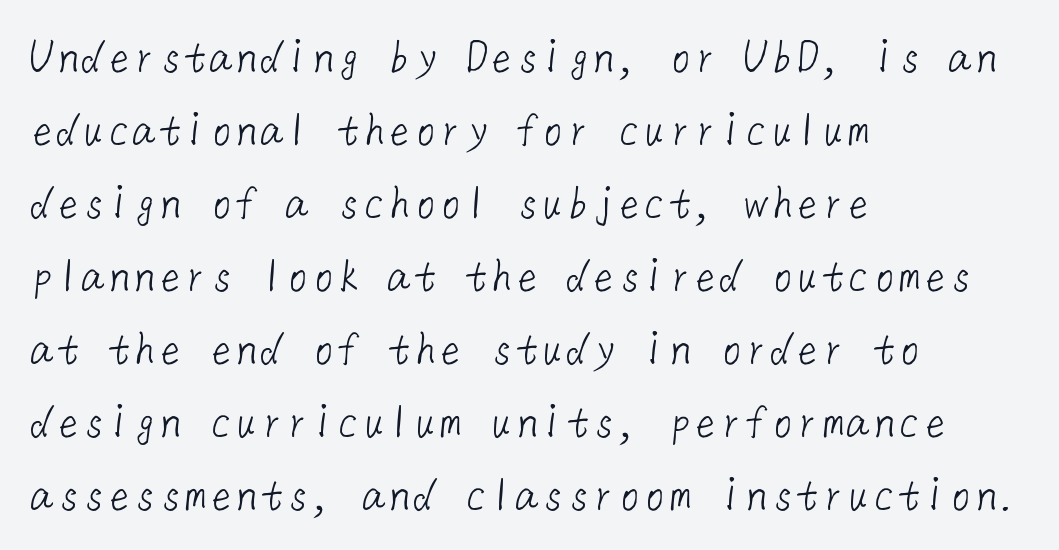
A normal amount of white space separates one row of letters from the next. All the whitespace from short lines collects on the right. I'd call this a sans setting — the letters go barefoot. Glyph-to-glyph distance matches everyday printed text. Stem width sits at or under what a default text font uses.
